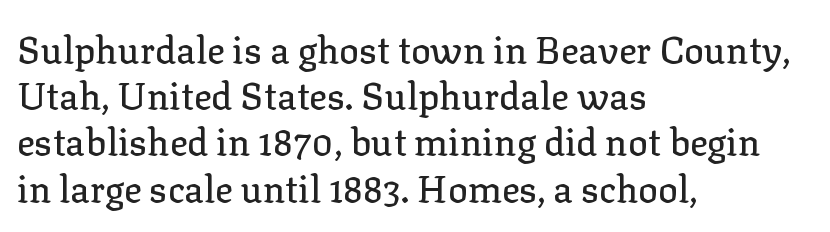
Looks like regular typesetting: each glyph gets only the width it needs. The typesetter chose a ragged-right arrangement here. Typographically, this falls in the serif category. Designer's note — italics off, roman on. The rows are spaced the way most documents space them.
